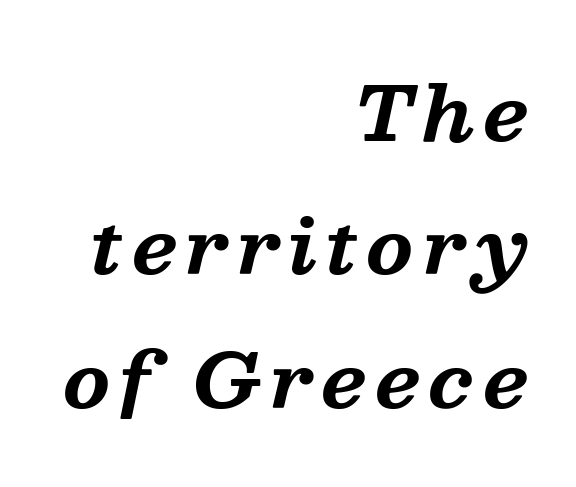
{"serif": "yes", "italic": "yes", "lean": "right", "slant_degrees": 13, "bold": "yes", "weight": "bold", "width": "normal", "stroke_contrast": "medium", "x_height": "medium", "monospaced": "no", "underline": "no", "align": "right", "line_spacing_ratio": 1.78, "glyph_px": 75}
